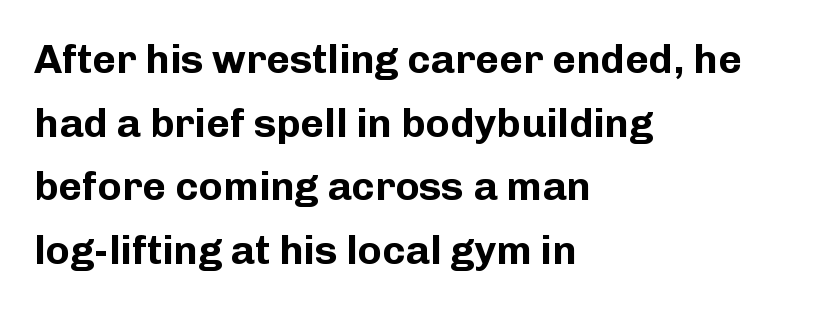
Q: Is the text bold? A: Yes.
Q: Is the text italic (slanted)? A: No, it is upright.
Q: Is the typeface a serif or a sans-serif typeface? A: Sans-serif.
Q: Is the text underlined? A: No.
Q: How is the paragraph aligned? A: Left-aligned.
Q: Is the spacing between letters normal or unusually wide? A: Normal.
Q: Is the spacing between lines tight, normal or loose? A: Normal.
Q: Width (condensed, normal, or wide)? A: Normal.
Q: Stroke contrast? A: Low.
Q: x-height? A: Medium.
Q: Monospaced? A: No.
